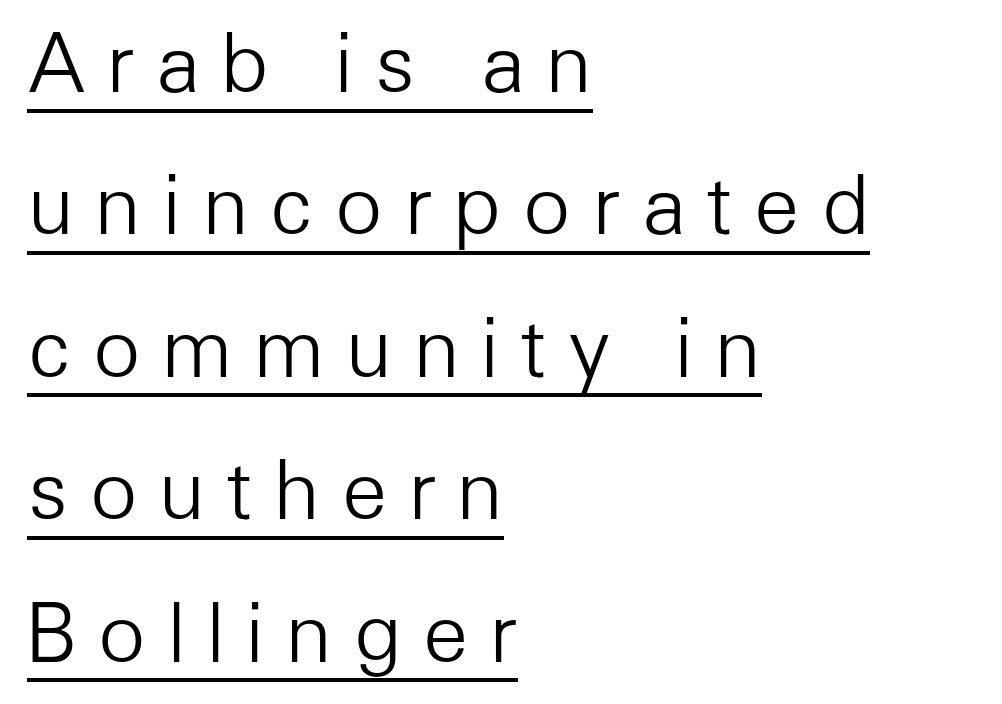
{"serif": "no", "italic": "no", "bold": "no", "weight": "light", "width": "normal", "stroke_contrast": "low", "x_height": "medium", "monospaced": "no", "underline": "yes", "align": "left", "line_spacing_ratio": 1.78, "letter_spacing": "wide", "letter_spacing_em": 0.25, "glyph_px": 80}
